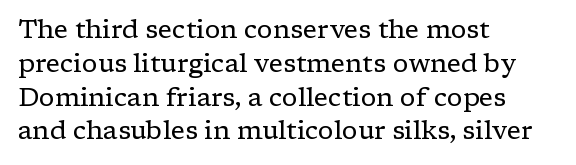
{"italic": "no", "bold": "no", "underline": "no", "align": "left", "line_spacing": "normal", "line_spacing_ratio": 1.3, "letter_spacing": "normal", "letter_spacing_em": 0.0, "glyph_px": 26}
